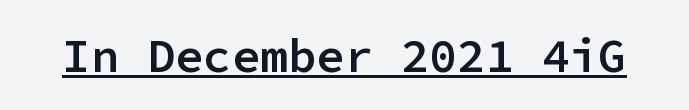
{"serif": "no", "italic": "no", "bold": "semi", "weight": "semibold", "width": "normal", "stroke_contrast": "low", "x_height": "medium", "monospaced": "yes", "underline": "yes", "letter_spacing": "normal", "letter_spacing_em": 0.0, "glyph_px": 47}
